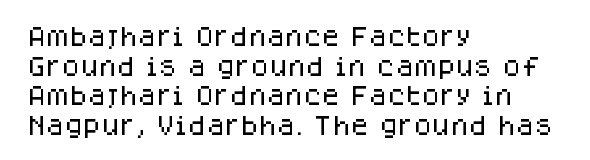
Q: Is the text italic (slanted)? A: No, it is upright.
Q: Is the text underlined? A: No.
Q: How is the paragraph aligned? A: Left-aligned.
Q: Is the spacing between letters normal or unusually wide? A: Normal.
Q: Is the spacing between lines tight, normal or loose? A: Normal.
